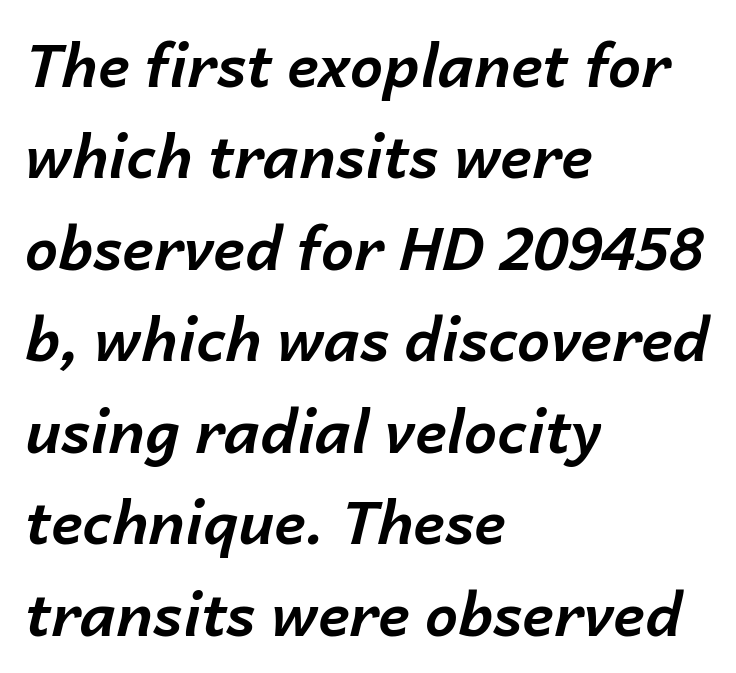
{"italic": "yes", "lean": "right", "slant_degrees": 14, "bold": "yes", "weight": "bold", "width": "normal", "stroke_contrast": "low", "x_height": "medium", "monospaced": "no", "underline": "no", "align": "left", "line_spacing": "normal", "line_spacing_ratio": 1.55, "letter_spacing": "normal", "letter_spacing_em": 0.0, "glyph_px": 59}
